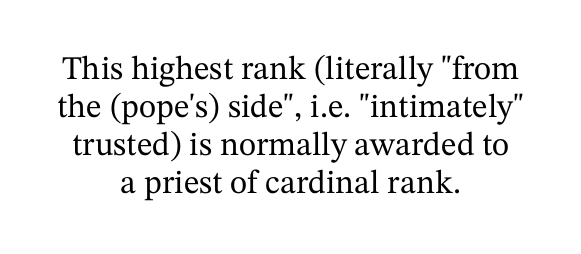
{"serif": "yes", "italic": "no", "width": "normal", "stroke_contrast": "medium", "x_height": "medium", "monospaced": "no", "underline": "no", "align": "center", "line_spacing": "tight", "line_spacing_ratio": 1.15, "letter_spacing": "normal", "letter_spacing_em": 0.0, "glyph_px": 33}
